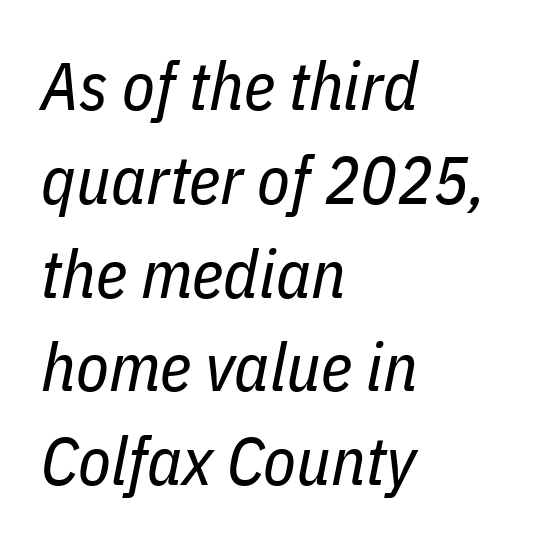
{"italic": "yes", "lean": "right", "slant_degrees": 11, "bold": "no", "weight": "regular", "width": "condensed", "stroke_contrast": "low", "x_height": "medium", "monospaced": "no", "underline": "no", "align": "left", "line_spacing": "normal", "line_spacing_ratio": 1.4, "letter_spacing": "normal", "letter_spacing_em": 0.0, "glyph_px": 67}
